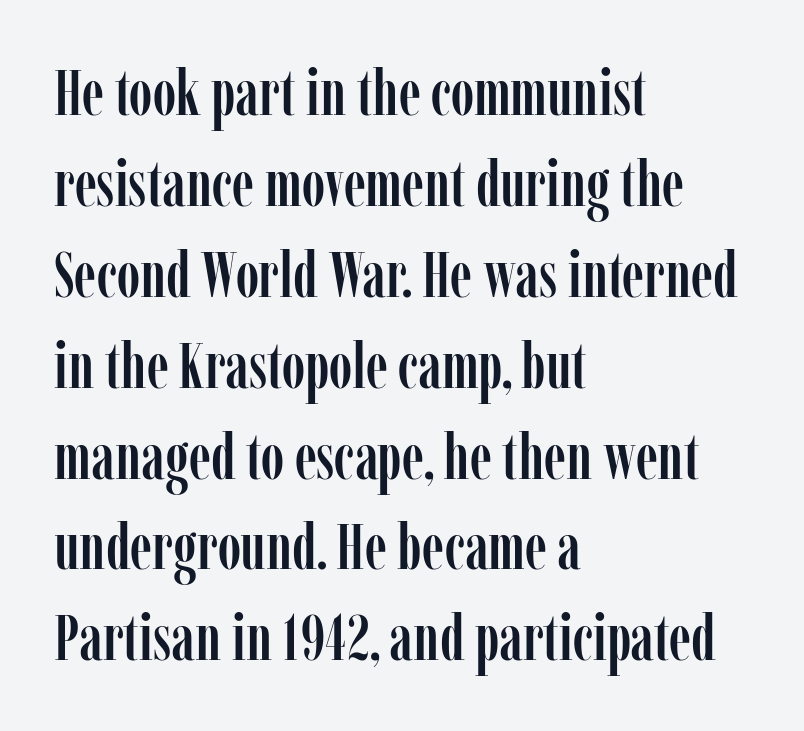
The image shows 64 px condensed serif type, upright; set left-aligned, normal line spacing (1.42x), normal letter spacing, not underlined; low stroke contrast and a medium x-height.
